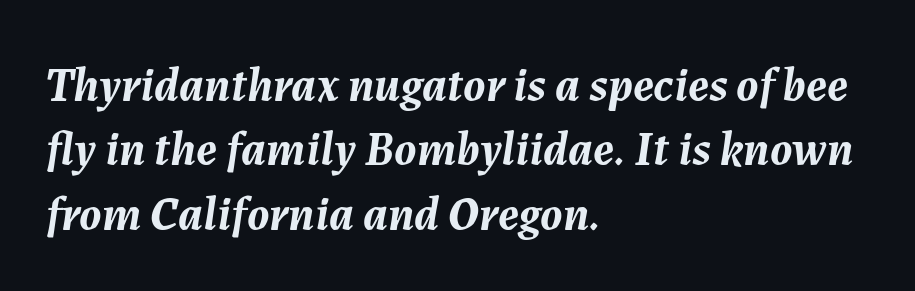
{"italic": "yes", "lean": "right", "slant_degrees": 7, "bold": "yes", "weight": "semibold", "width": "normal", "stroke_contrast": "medium", "x_height": "medium", "monospaced": "no", "underline": "no", "align": "left", "line_spacing": "normal", "line_spacing_ratio": 1.34, "letter_spacing": "normal", "letter_spacing_em": 0.0, "glyph_px": 48}
